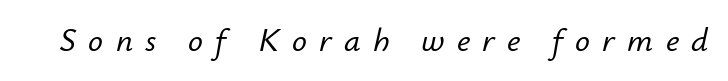
Q: Is the text italic (slanted)? A: Yes, it leans right by about 12 degrees.
Q: Is the text underlined? A: No.
Q: Is the spacing between letters normal or unusually wide? A: Unusually wide.
Q: Width (condensed, normal, or wide)? A: Normal.
Q: Stroke contrast? A: Low.
Q: x-height? A: Small.
Q: Monospaced? A: No.
